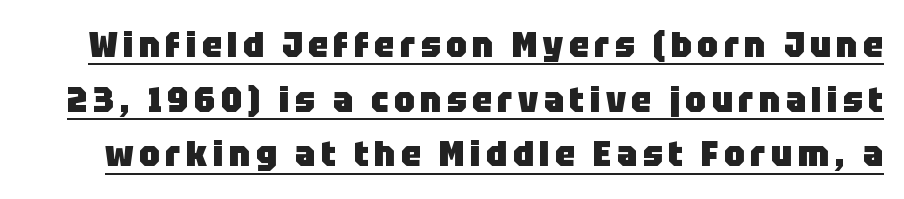
Serifs: no, the terminals of the letterforms are clean. A continuous stroke trails under the words, as in a hyperlink. Tall strokes in this sample are plumb rather than angled. What's the leading like? Ordinary, nothing unusual. This sample has the flowing, uneven cadence of proportional lettering.
